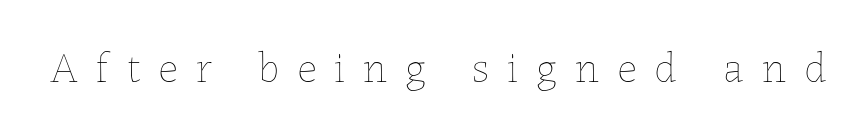
Think of a printed novel: that variable character pitch is what you see here. Observe the wide spacing: letters keep a clear distance from each other. This is the regular roman posture of the typeface. The letters look calm and open, with moderate or lighter stems.
